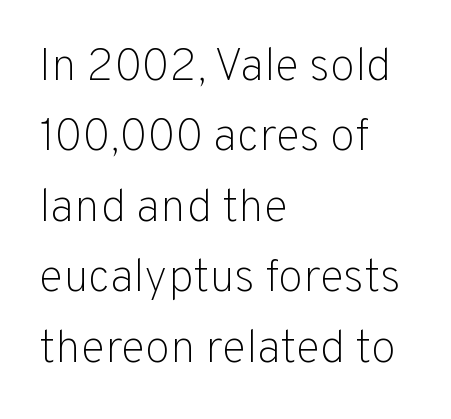
{"serif": "no", "italic": "no", "bold": "no", "weight": "light", "width": "normal", "stroke_contrast": "low", "x_height": "medium", "monospaced": "no", "underline": "no", "align": "left", "line_spacing": "normal", "line_spacing_ratio": 1.53, "letter_spacing": "normal", "letter_spacing_em": 0.0, "glyph_px": 46}
